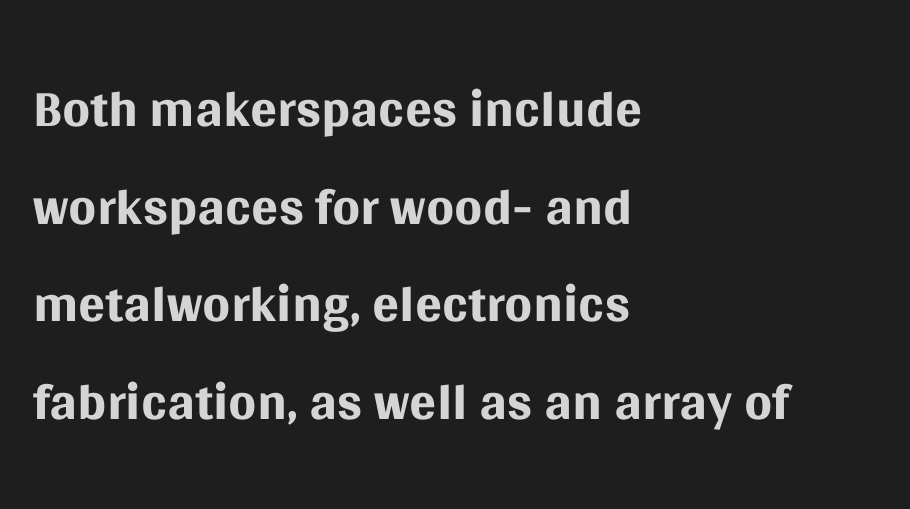
Q: Is the text bold? A: No.
Q: Is the text italic (slanted)? A: No, it is upright.
Q: Is the typeface a serif or a sans-serif typeface? A: Sans-serif.
Q: Is the text underlined? A: No.
Q: How is the paragraph aligned? A: Left-aligned.
Q: Is the spacing between letters normal or unusually wide? A: Normal.
Q: Width (condensed, normal, or wide)? A: Normal.
Q: Stroke contrast? A: Medium.
Q: x-height? A: Large.
Q: Monospaced? A: No.
